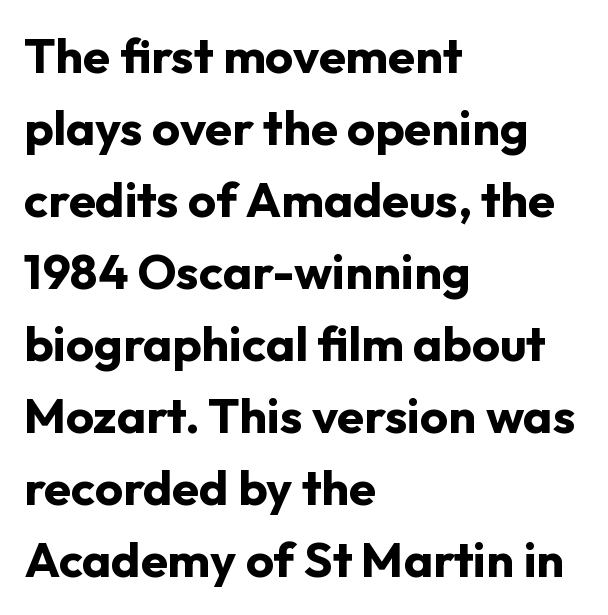
{"serif": "no", "italic": "no", "bold": "yes", "weight": "bold", "width": "normal", "stroke_contrast": "low", "x_height": "medium", "monospaced": "no", "underline": "no", "align": "left", "line_spacing": "normal", "line_spacing_ratio": 1.47, "letter_spacing": "normal", "letter_spacing_em": 0.0, "glyph_px": 49}
